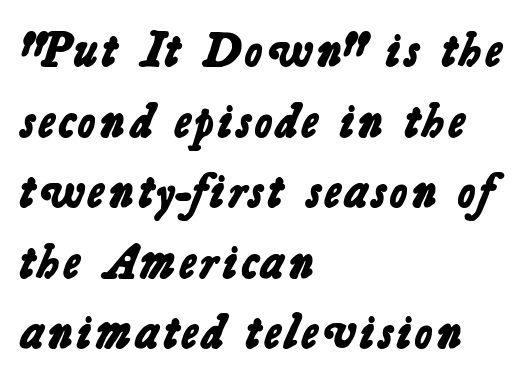
{"serif": "no", "bold": "yes", "weight": "bold", "width": "normal", "stroke_contrast": "low", "x_height": "medium", "monospaced": "no", "underline": "no", "align": "left", "line_spacing": "normal", "line_spacing_ratio": 1.47, "letter_spacing": "normal", "letter_spacing_em": 0.0, "glyph_px": 48}
